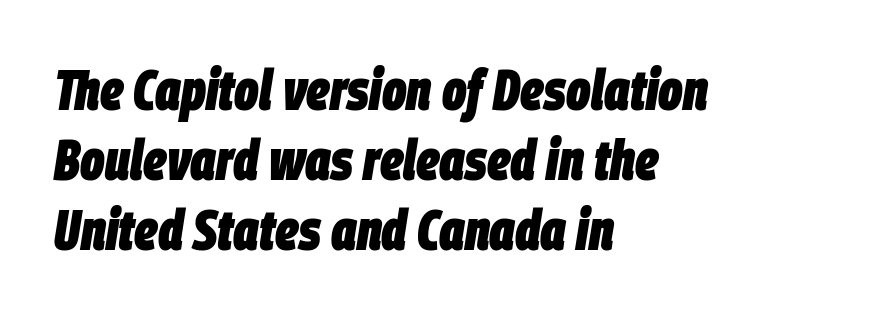
This sample uses plain, unmodified letter spacing. This rendering uses left alignment, leaving the right contour irregular. The strokes are fattened all the way to bold. Check the space under the baseline: it is left empty.
